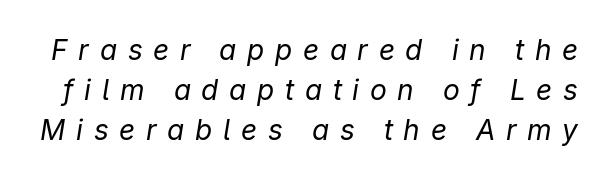
Q: Is the text bold? A: No.
Q: Is the text italic (slanted)? A: Yes, it leans right by about 9 degrees.
Q: Is the text underlined? A: No.
Q: Is the spacing between letters normal or unusually wide? A: Unusually wide.
Q: Is the spacing between lines tight, normal or loose? A: Normal.
Q: Width (condensed, normal, or wide)? A: Normal.
Q: Stroke contrast? A: Low.
Q: x-height? A: Medium.
Q: Monospaced? A: No.
